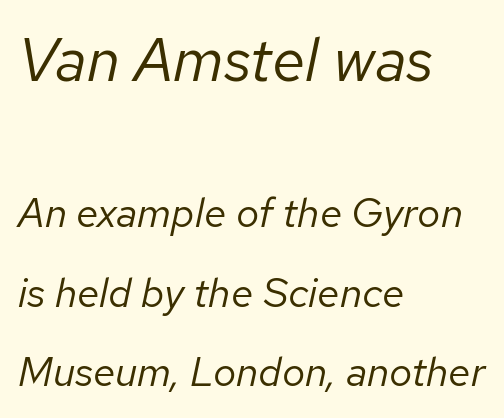
{"italic": "yes", "lean": "right", "slant_degrees": 12, "bold": "no", "weight": "regular", "width": "normal", "stroke_contrast": "low", "x_height": "medium", "monospaced": "no", "underline": "no", "align": "left", "line_spacing": "loose", "line_spacing_ratio": 1.94, "letter_spacing": "normal", "letter_spacing_em": 0.0, "larger_block": "first", "size_ratio": 1.49, "glyph_px": 61}
